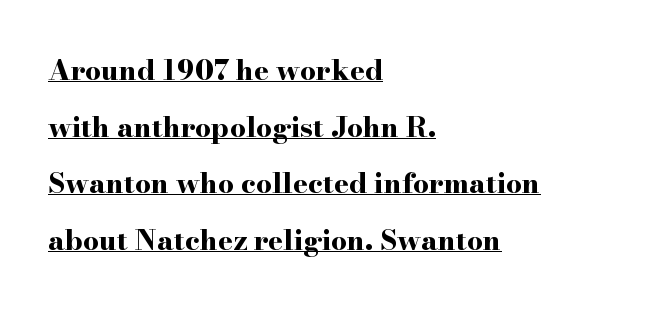
{"serif": "yes", "italic": "no", "bold": "yes", "weight": "bold", "width": "wide", "stroke_contrast": "high", "x_height": "small", "monospaced": "no", "underline": "yes", "align": "left", "line_spacing": "loose", "line_spacing_ratio": 2.02, "letter_spacing": "normal", "letter_spacing_em": 0.0, "glyph_px": 28}
